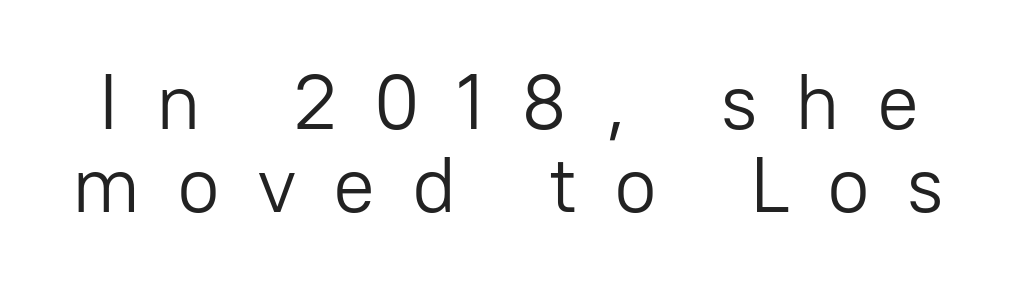
In terms of leading, this rendering errs on the cramped side. The letters stand upright; this is a roman face. The font family rendered here belongs to the sans-serif group. Descender tails drop into unmarked territory. The rendering uses natural spacing where letterforms have individual widths. No letter is thick-stroked: the sample isn't bold.
